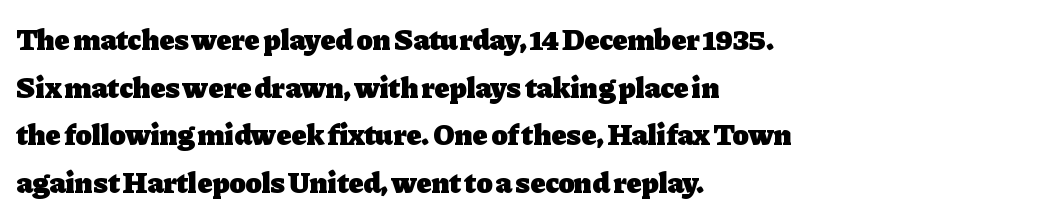
{"serif": "yes", "italic": "no", "bold": "yes", "weight": "heavy", "width": "normal", "stroke_contrast": "low", "x_height": "medium", "monospaced": "no", "underline": "no", "align": "left", "line_spacing": "normal", "line_spacing_ratio": 1.59, "letter_spacing": "normal", "letter_spacing_em": 0.0, "glyph_px": 30}
